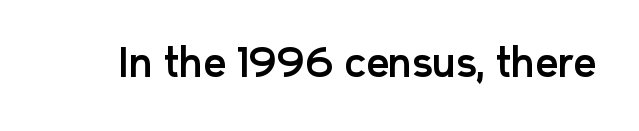
{"serif": "no", "italic": "no", "width": "normal", "stroke_contrast": "low", "x_height": "medium", "monospaced": "no", "underline": "no", "letter_spacing": "normal", "letter_spacing_em": 0.0, "glyph_px": 40}
